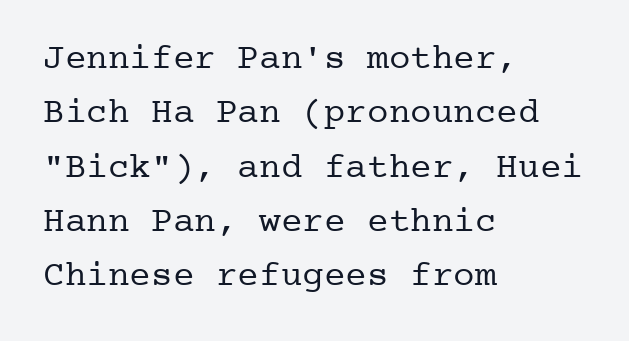
{"serif": "yes", "italic": "no", "bold": "no", "weight": "regular", "width": "normal", "stroke_contrast": "low", "x_height": "medium", "underline": "no", "align": "left", "line_spacing": "normal", "line_spacing_ratio": 1.51, "letter_spacing": "normal", "letter_spacing_em": 0.0, "glyph_px": 36}
